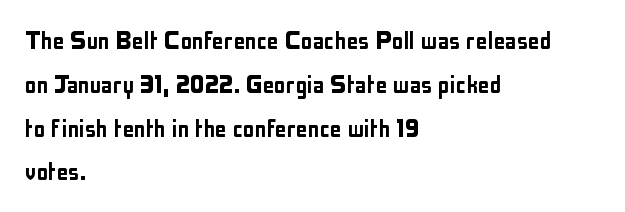
The image shows 29 px condensed sans-serif type, upright; set left-aligned, normal line spacing (1.51x), normal letter spacing, not underlined; low stroke contrast and a medium x-height.
